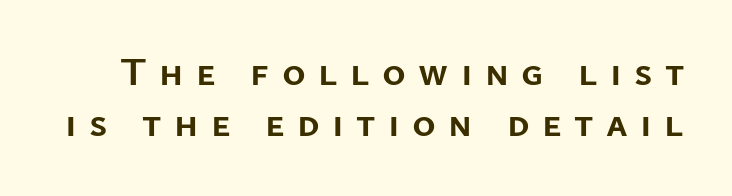
The image shows 40 px semibold sans-serif type, upright; set normal line spacing (1.27x), unusually wide letter spacing (+0.31 em), not underlined; low stroke contrast and a medium x-height.
